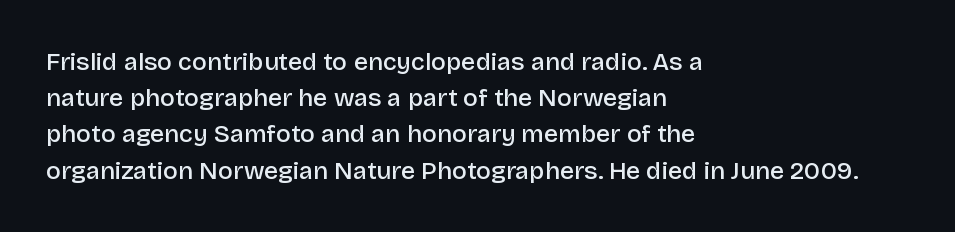
Q: Is the text bold? A: Semi-bold.
Q: Is the text italic (slanted)? A: No, it is upright.
Q: Is the text underlined? A: No.
Q: How is the paragraph aligned? A: Left-aligned.
Q: Is the spacing between letters normal or unusually wide? A: Normal.
Q: Is the spacing between lines tight, normal or loose? A: Normal.
